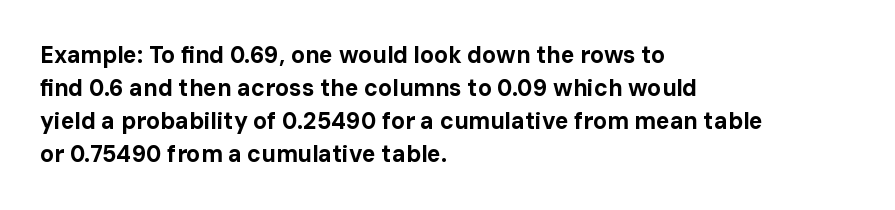
{"italic": "no", "bold": "yes", "underline": "no", "align": "left", "line_spacing": "normal", "line_spacing_ratio": 1.43, "letter_spacing": "normal", "letter_spacing_em": 0.0, "glyph_px": 23}
